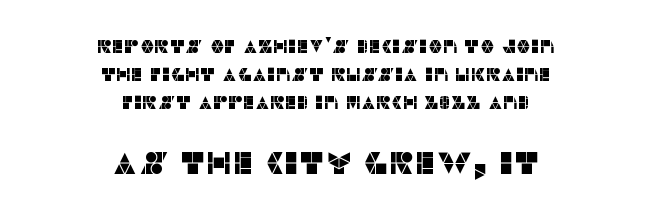
Q: Is the text italic (slanted)? A: No, it is upright.
Q: Is the typeface a serif or a sans-serif typeface? A: Sans-serif.
Q: Is the text underlined? A: No.
Q: How is the paragraph aligned? A: Centered.
Q: Is the spacing between letters normal or unusually wide? A: Normal.
Q: Is the spacing between lines tight, normal or loose? A: Normal.
Q: Which block of text is set in a larger size, the first (top) or the second (bottom)? A: The second (bottom) one.
Q: Width (condensed, normal, or wide)? A: Normal.
Q: Stroke contrast? A: Low.
Q: x-height? A: Large.
Q: Monospaced? A: No.
